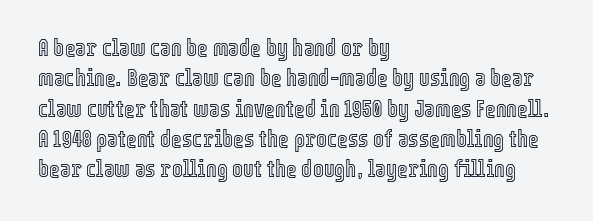
The image shows 23 px text type, upright; set left-aligned, normal line spacing (1.32x), normal letter spacing, not underlined.
